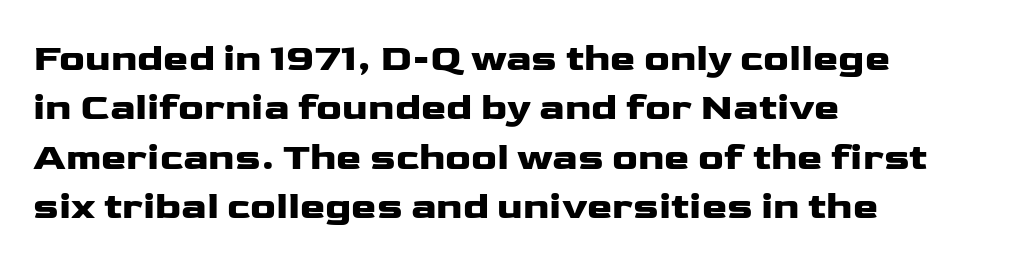
Q: Is the text italic (slanted)? A: No, it is upright.
Q: Is the typeface a serif or a sans-serif typeface? A: Sans-serif.
Q: Is the text underlined? A: No.
Q: How is the paragraph aligned? A: Left-aligned.
Q: Is the spacing between letters normal or unusually wide? A: Normal.
Q: Is the spacing between lines tight, normal or loose? A: Normal.
Q: Width (condensed, normal, or wide)? A: Wide.
Q: Stroke contrast? A: Low.
Q: x-height? A: Medium.
Q: Monospaced? A: No.
